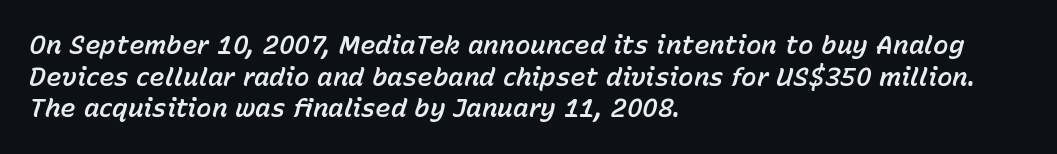
Q: Is the text italic (slanted)? A: Yes, it leans right by about 15 degrees.
Q: Is the text underlined? A: No.
Q: How is the paragraph aligned? A: Left-aligned.
Q: Is the spacing between letters normal or unusually wide? A: Normal.
